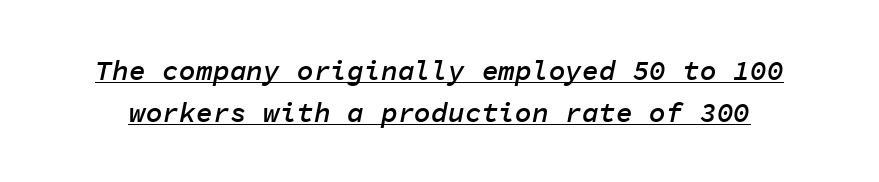
Q: Is the text bold? A: Semi-bold.
Q: Is the text italic (slanted)? A: Yes, it leans right by about 11 degrees.
Q: Is the text underlined? A: Yes.
Q: Is the spacing between letters normal or unusually wide? A: Normal.
Q: Is the spacing between lines tight, normal or loose? A: Normal.
Q: Width (condensed, normal, or wide)? A: Normal.
Q: Stroke contrast? A: Low.
Q: x-height? A: Medium.
Q: Monospaced? A: Yes.
